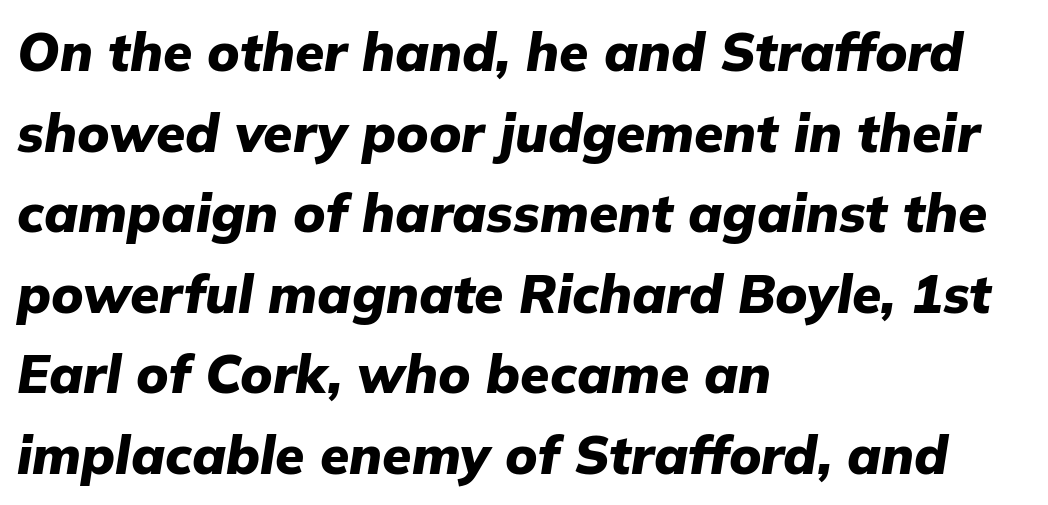
What weight is shown? A full bold with thick strokes. Every row of glyphs begins at an identical x-position on the left. The baseline area is clear. Note the varied advance widths — an 'i' is clearly narrower than an 'm'. Observe the ordinary spacing: letters are neighbours, not strangers.
